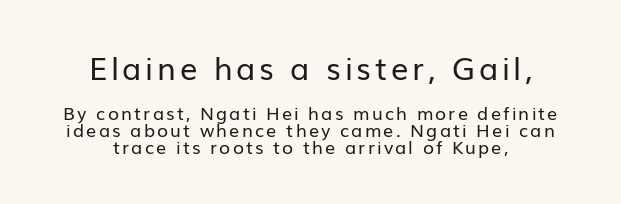
Q: Is the text bold? A: No.
Q: Is the text italic (slanted)? A: No, it is upright.
Q: Is the typeface a serif or a sans-serif typeface? A: Sans-serif.
Q: Is the text underlined? A: No.
Q: How is the paragraph aligned? A: Centered.
Q: Is the spacing between lines tight, normal or loose? A: Tight.
Q: Which block of text is set in a larger size, the first (top) or the second (bottom)? A: The first (top) one.
Q: Width (condensed, normal, or wide)? A: Normal.
Q: Stroke contrast? A: Low.
Q: x-height? A: Medium.
Q: Monospaced? A: No.
